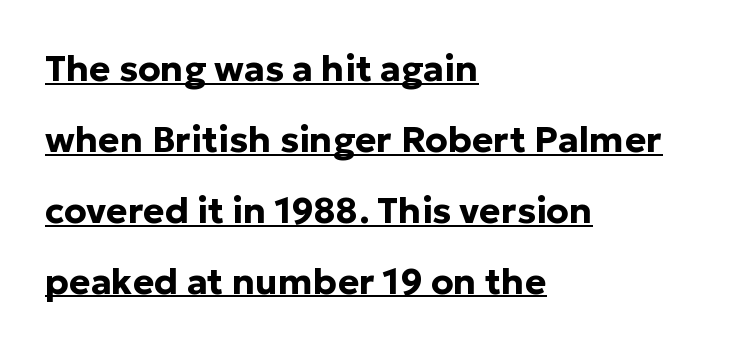
The image shows 36 px bold sans-serif type, upright; set left-aligned, loose line spacing (1.97x), normal letter spacing, underlined; low stroke contrast and a medium x-height.
